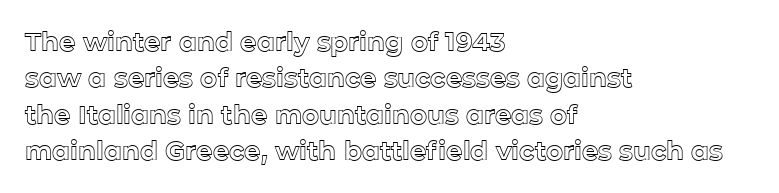
Q: Is the text italic (slanted)? A: No, it is upright.
Q: Is the text underlined? A: No.
Q: How is the paragraph aligned? A: Left-aligned.
Q: Is the spacing between letters normal or unusually wide? A: Normal.
Q: Is the spacing between lines tight, normal or loose? A: Normal.
